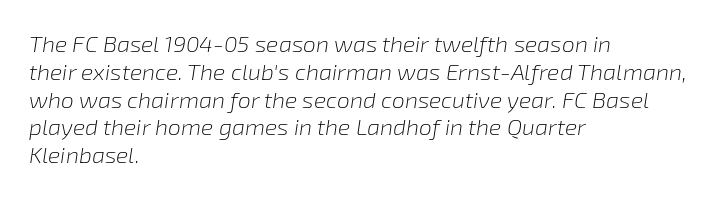
{"italic": "yes", "lean": "right", "slant_degrees": 8, "bold": "no", "underline": "no", "align": "left", "line_spacing_ratio": 1.21, "letter_spacing": "normal", "letter_spacing_em": 0.0, "glyph_px": 23}
